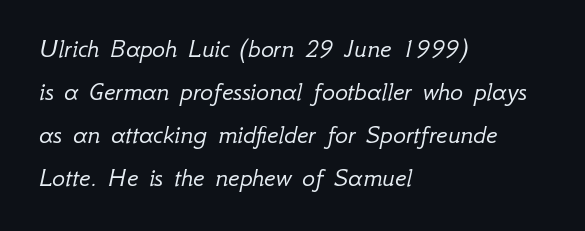
The image shows 27 px text type, italic (leaning right); set left-aligned, normal line spacing (1.59x), normal letter spacing, not underlined.
